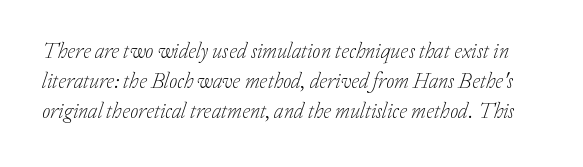
{"italic": "yes", "lean": "right", "slant_degrees": 20, "bold": "no", "underline": "no", "line_spacing": "normal", "line_spacing_ratio": 1.44, "letter_spacing": "normal", "letter_spacing_em": 0.0, "glyph_px": 21}
